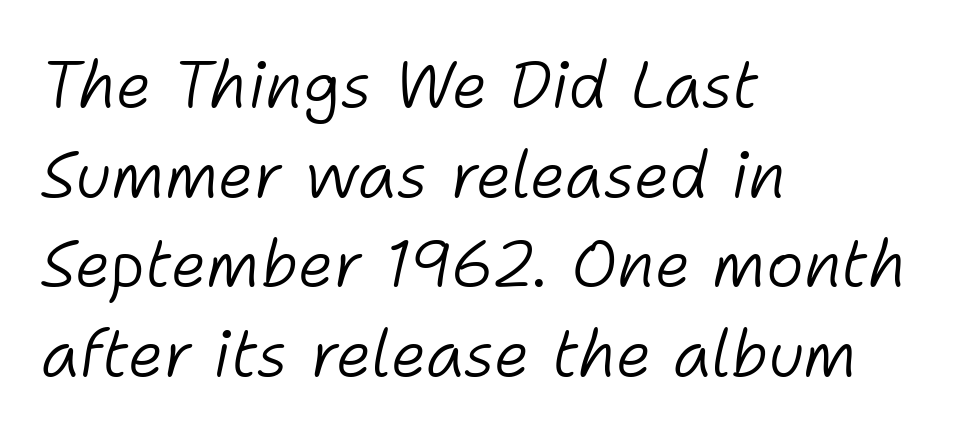
Q: Is the text bold? A: No.
Q: Is the text italic (slanted)? A: Yes, it leans right by about 11 degrees.
Q: Is the text underlined? A: No.
Q: How is the paragraph aligned? A: Left-aligned.
Q: Is the spacing between letters normal or unusually wide? A: Normal.
Q: Is the spacing between lines tight, normal or loose? A: Normal.
Q: Width (condensed, normal, or wide)? A: Normal.
Q: Stroke contrast? A: Low.
Q: x-height? A: Medium.
Q: Monospaced? A: No.
